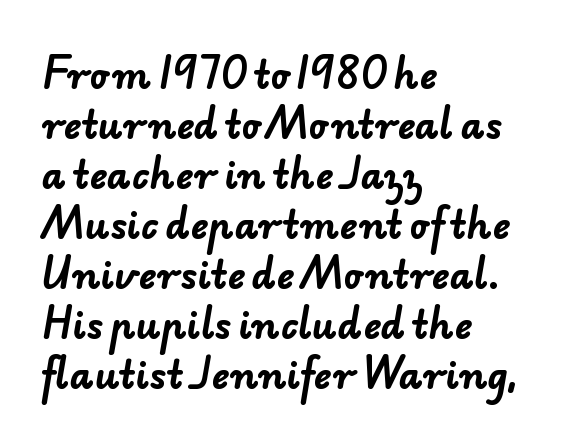
Bare-footed words on every line. Horizontal bands of white between lines are of average thickness. The characters display no serif detailing; their extremities are plain. Students, note that the glyphs here touch the page at normal intervals.
